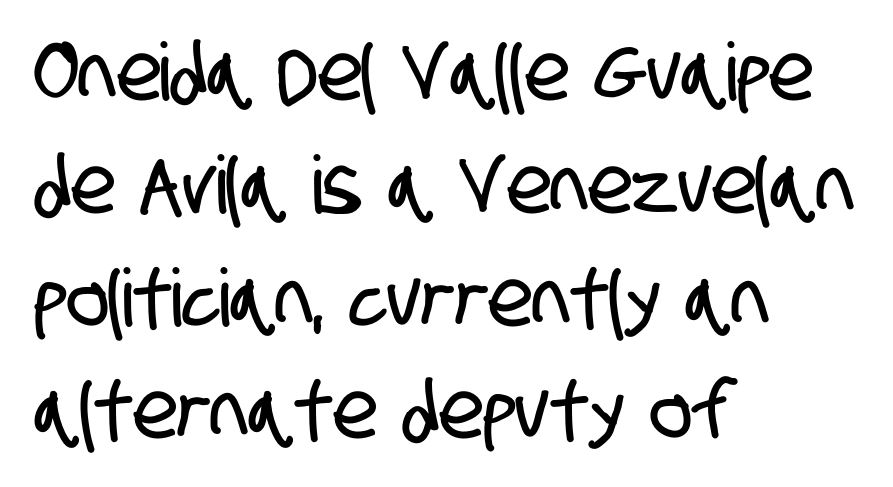
The image shows 80 px condensed sans-serif type; set left-aligned, normal line spacing (1.41x), normal letter spacing, not underlined; low stroke contrast and a large x-height.
